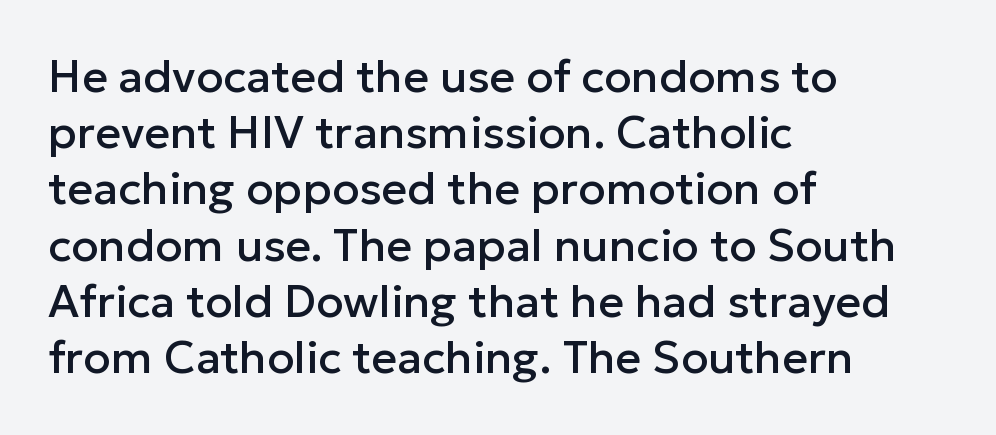
{"serif": "no", "italic": "no", "width": "normal", "stroke_contrast": "low", "x_height": "medium", "monospaced": "no", "underline": "no", "align": "left", "line_spacing": "normal", "line_spacing_ratio": 1.25, "letter_spacing": "normal", "letter_spacing_em": 0.0, "glyph_px": 45}
